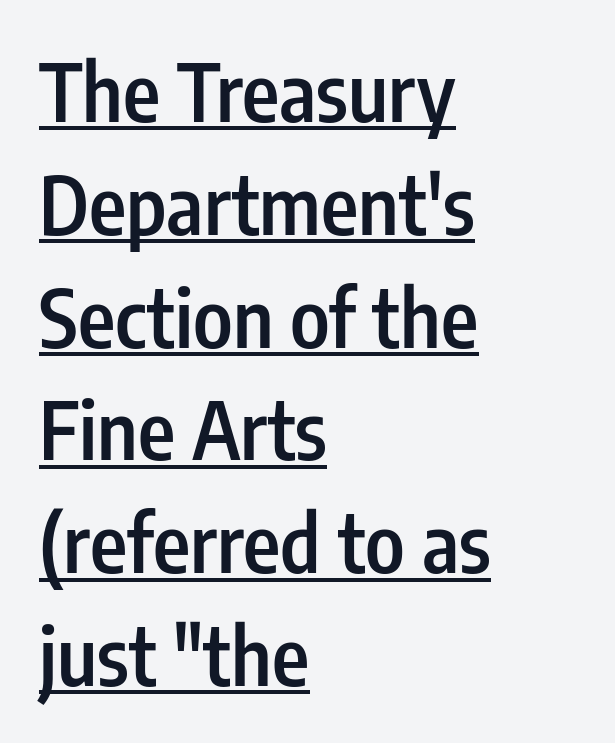
Q: Is the text bold? A: Semi-bold.
Q: Is the text italic (slanted)? A: No, it is upright.
Q: Is the typeface a serif or a sans-serif typeface? A: Sans-serif.
Q: Is the text underlined? A: Yes.
Q: How is the paragraph aligned? A: Left-aligned.
Q: Is the spacing between letters normal or unusually wide? A: Normal.
Q: Is the spacing between lines tight, normal or loose? A: Normal.
Q: Width (condensed, normal, or wide)? A: Condensed.
Q: Stroke contrast? A: Low.
Q: x-height? A: Medium.
Q: Monospaced? A: No.
